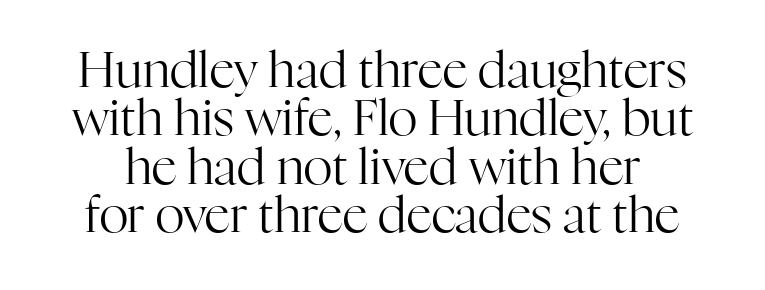
Weight: in the light-to-regular range. A typesetter would mark this as roman, not italic. Descenders hang freely into open space. The designer dialed line spacing down below the default.
